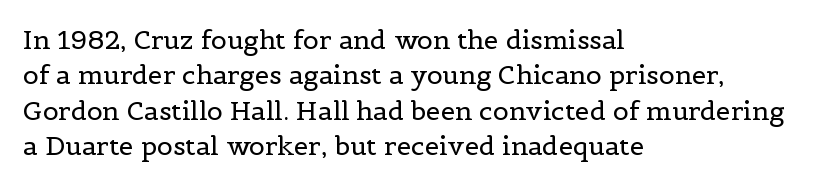
Vertically, the passage feels balanced, rows spaced as you'd expect. No italicization has been applied; the sample stays upright. A bare baseline throughout the passage. Think standard paragraph weight, or any step lighter than that.
